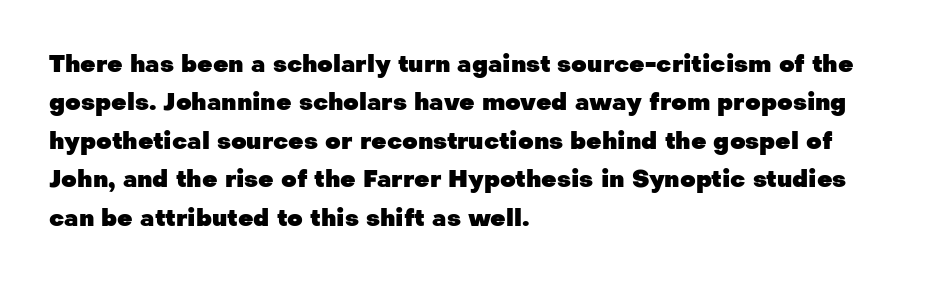
Q: Is the text bold? A: Yes.
Q: Is the text italic (slanted)? A: No, it is upright.
Q: Is the text underlined? A: No.
Q: How is the paragraph aligned? A: Left-aligned.
Q: Is the spacing between letters normal or unusually wide? A: Normal.
Q: Is the spacing between lines tight, normal or loose? A: Normal.
